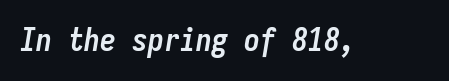
{"italic": "yes", "lean": "right", "slant_degrees": 9, "bold": "yes", "weight": "semibold", "width": "condensed", "stroke_contrast": "low", "x_height": "medium", "monospaced": "yes", "underline": "no", "letter_spacing": "normal", "letter_spacing_em": 0.0, "glyph_px": 32}
